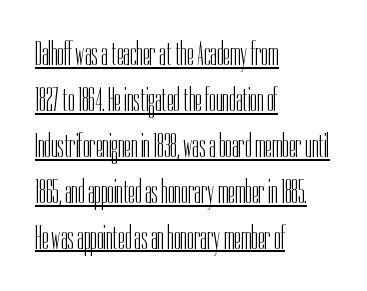
Q: Is the text bold? A: No.
Q: Is the text italic (slanted)? A: No, it is upright.
Q: Is the typeface a serif or a sans-serif typeface? A: Sans-serif.
Q: Is the text underlined? A: Yes.
Q: How is the paragraph aligned? A: Left-aligned.
Q: Is the spacing between letters normal or unusually wide? A: Normal.
Q: Is the spacing between lines tight, normal or loose? A: Normal.
Q: Width (condensed, normal, or wide)? A: Condensed.
Q: Stroke contrast? A: Low.
Q: x-height? A: Medium.
Q: Monospaced? A: No.
